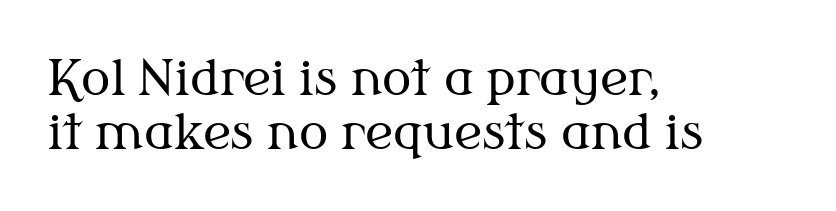
The image shows 49 px regular-weight serif type, upright; set left-aligned, tight line spacing (1.11x), normal letter spacing, not underlined; medium stroke contrast and a medium x-height.
